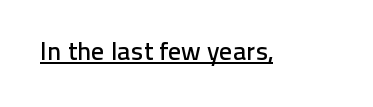
Posture: vertical. Is the letter spacing exaggerated? No — it looks like the ordinary default. These characters rest on top of a visible drawn line.
